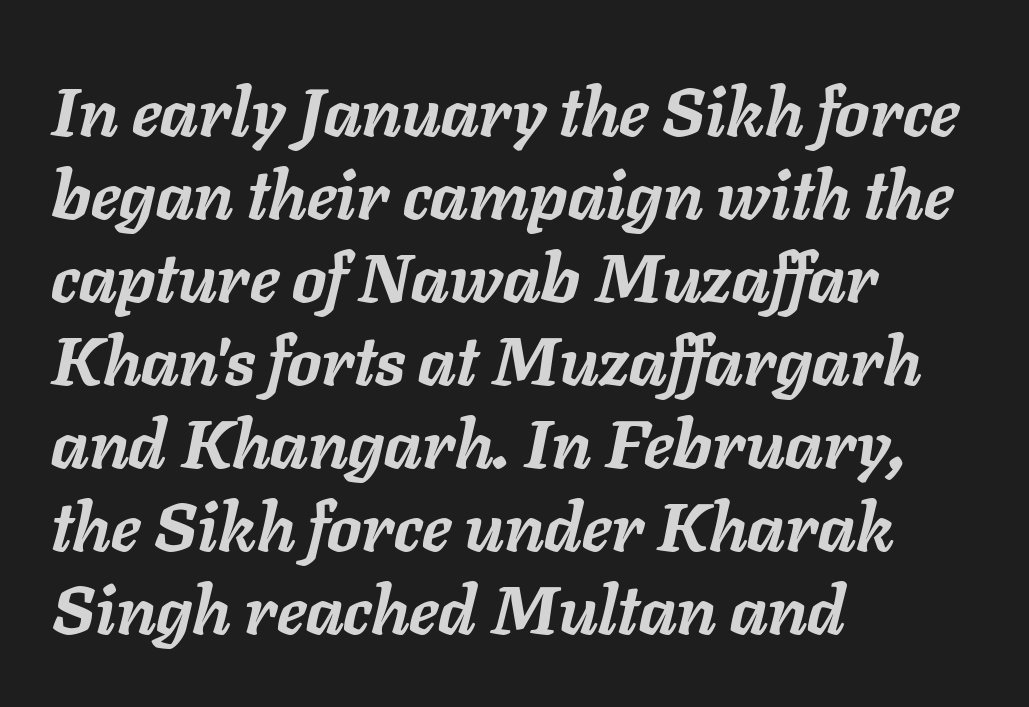
{"italic": "yes", "lean": "right", "slant_degrees": 11, "bold": "yes", "weight": "semibold", "width": "normal", "stroke_contrast": "low", "x_height": "medium", "monospaced": "no", "underline": "no", "align": "left", "line_spacing_ratio": 1.22, "letter_spacing": "normal", "letter_spacing_em": 0.0, "glyph_px": 68}
